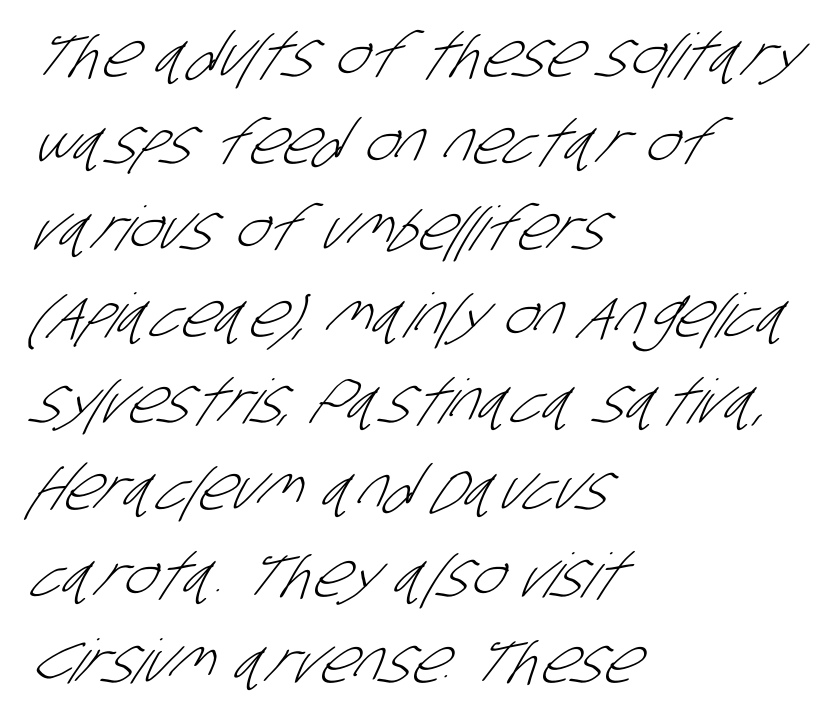
Teacher's note: observe the even left margin — that is flush-left alignment. Think of a printed novel: that variable character pitch is what you see here. Glance below the letters and you will spot only blank space. The typesetting does not lean heavy: it is not bold.
